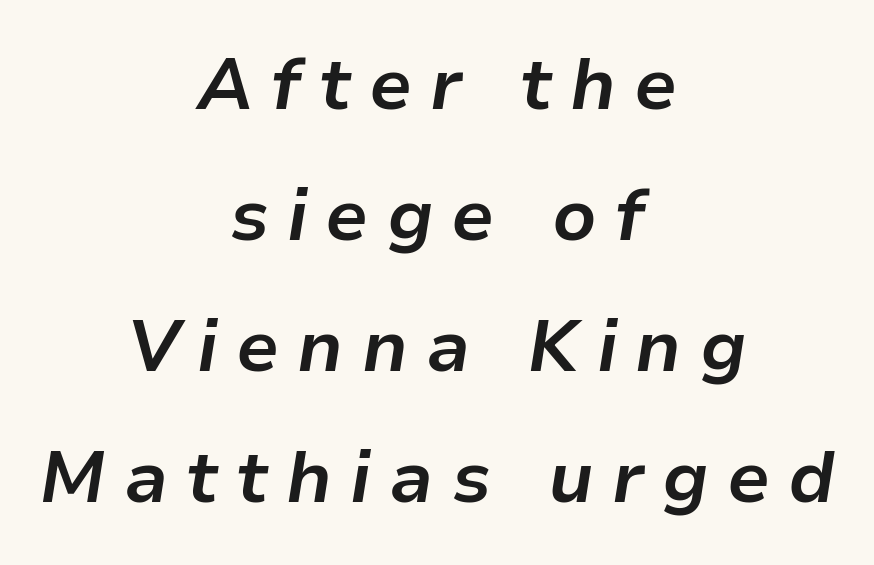
Check the space under the baseline: it is left empty. Emphasis-style slanted type is in use. What weight is shown? A full bold with thick strokes. These lines have a slow, spaced-out rhythm from letter to letter. Here the designer chose a conventional face with non-uniform glyph widths. This rendering uses center alignment, leaving both contours irregular but symmetric.
